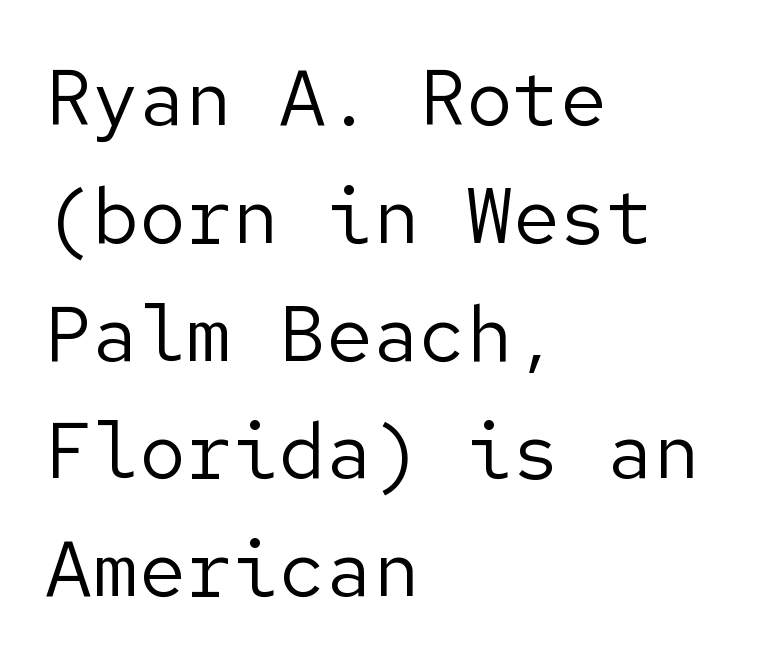
The letters stand straight up with perfectly vertical stems. Alignment: flush left. Letterform terminals end flat and unadorned throughout the passage. A bare baseline throughout the passage.
